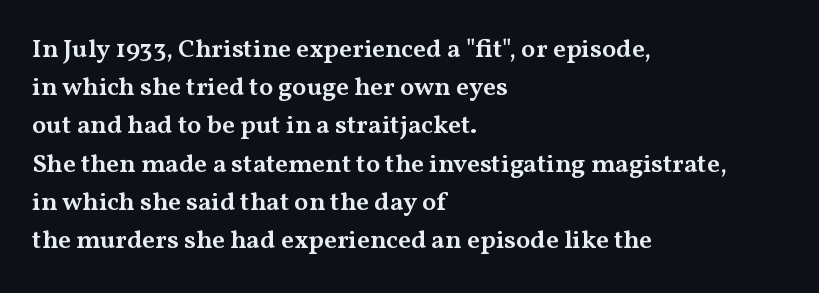
Q: Is the text bold? A: Semi-bold.
Q: Is the text italic (slanted)? A: No, it is upright.
Q: Is the text underlined? A: No.
Q: How is the paragraph aligned? A: Left-aligned.
Q: Is the spacing between letters normal or unusually wide? A: Normal.
Q: Is the spacing between lines tight, normal or loose? A: Normal.
